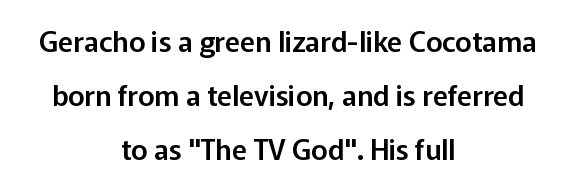
Q: Is the text italic (slanted)? A: No, it is upright.
Q: Is the typeface a serif or a sans-serif typeface? A: Sans-serif.
Q: Is the text underlined? A: No.
Q: How is the paragraph aligned? A: Centered.
Q: Is the spacing between letters normal or unusually wide? A: Normal.
Q: Is the spacing between lines tight, normal or loose? A: Loose.
Q: Width (condensed, normal, or wide)? A: Normal.
Q: Stroke contrast? A: Low.
Q: x-height? A: Medium.
Q: Monospaced? A: No.
